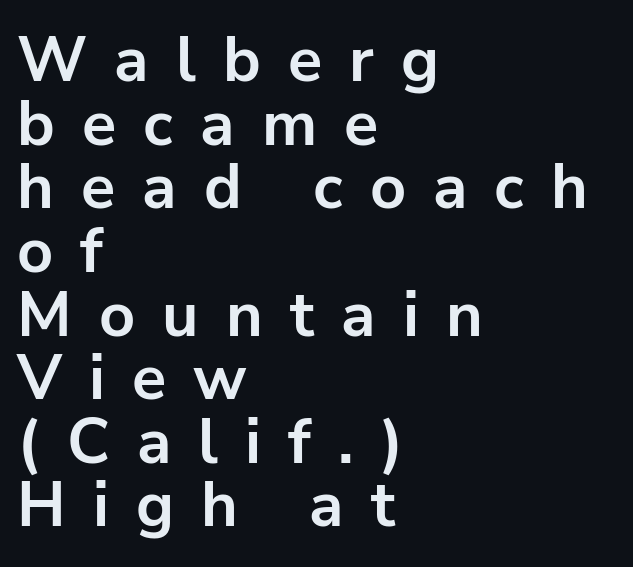
Q: Is the text bold? A: Yes.
Q: Is the text italic (slanted)? A: No, it is upright.
Q: Is the typeface a serif or a sans-serif typeface? A: Sans-serif.
Q: Is the text underlined? A: No.
Q: How is the paragraph aligned? A: Left-aligned.
Q: Is the spacing between letters normal or unusually wide? A: Unusually wide.
Q: Is the spacing between lines tight, normal or loose? A: Tight.
Q: Width (condensed, normal, or wide)? A: Normal.
Q: Stroke contrast? A: Low.
Q: x-height? A: Medium.
Q: Monospaced? A: No.
